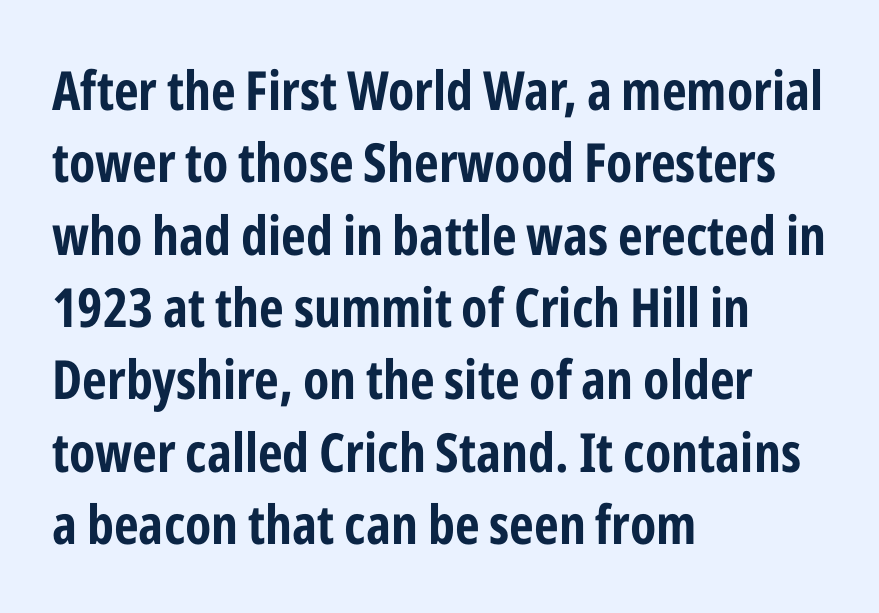
What stands out about the letter spacing? Nothing — it is the standard amount. What's the leading like? Ordinary, nothing unusual. The space beneath each line is pristine and unruled. Tall strokes in this sample are plumb rather than angled.
